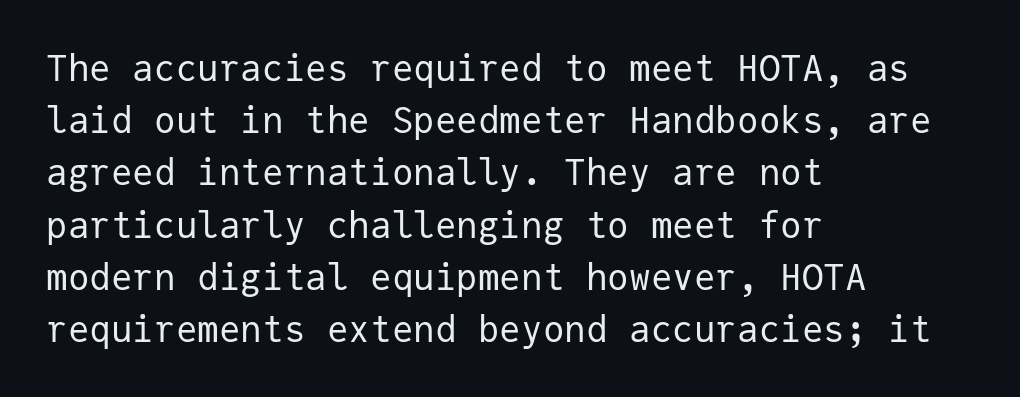
The image shows 36 px regular-weight sans-serif type, upright, monospaced; set left-aligned, normal line spacing (1.45x), normal letter spacing, not underlined; low stroke contrast and a medium x-height.
